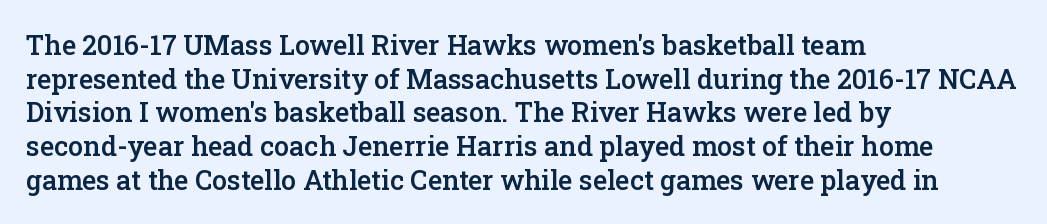
{"italic": "no", "bold": "semi", "underline": "no", "align": "left", "line_spacing": "normal", "line_spacing_ratio": 1.25, "letter_spacing": "normal", "letter_spacing_em": 0.0, "glyph_px": 27}
